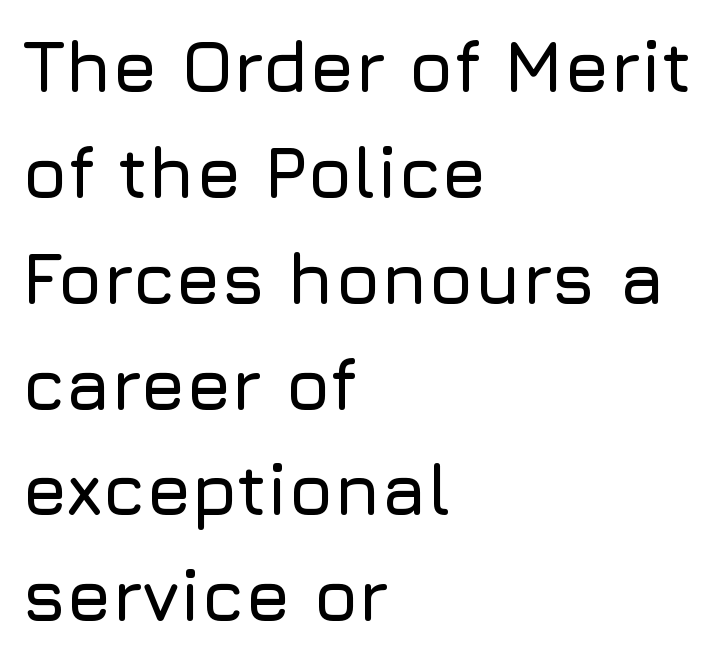
The image shows 72 px sans-serif type, upright; set left-aligned, normal line spacing (1.47x), normal letter spacing, not underlined; low stroke contrast and a medium x-height.
